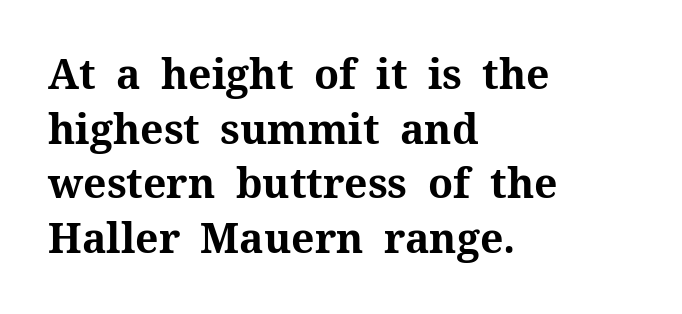
Decoration check: the copy has no underline. This sample uses plain, unmodified letter spacing. Do the characters align in a grid? No, the font is proportional. The typesetting leans heavy: a genuine bold. These lines are composed in type with serifs.
